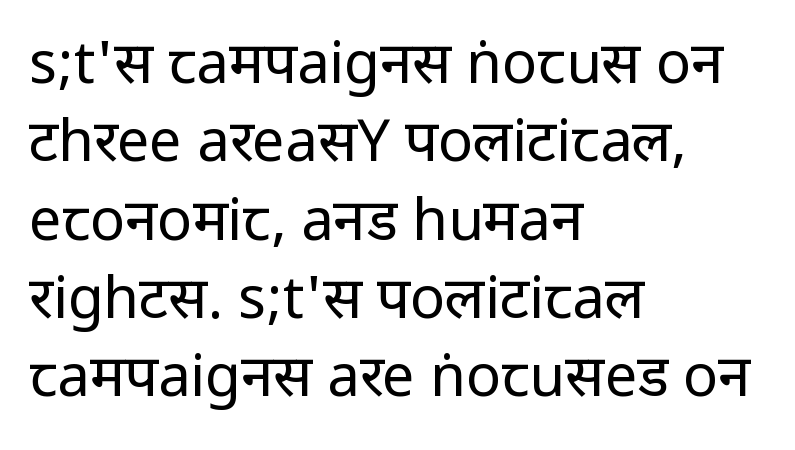
{"serif": "no", "italic": "no", "bold": "no", "weight": "regular", "width": "condensed", "stroke_contrast": "low", "underline": "no", "align": "left", "line_spacing": "normal", "line_spacing_ratio": 1.35, "letter_spacing": "normal", "letter_spacing_em": 0.0, "glyph_px": 58}
